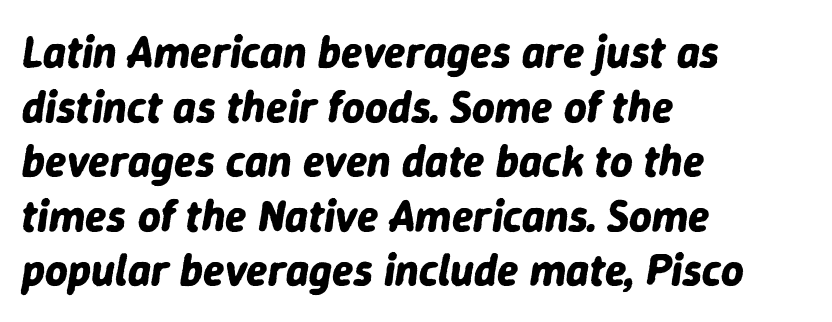
{"italic": "yes", "lean": "right", "slant_degrees": 9, "bold": "yes", "weight": "bold", "width": "normal", "stroke_contrast": "low", "x_height": "medium", "monospaced": "no", "underline": "no", "align": "left", "line_spacing_ratio": 1.24, "letter_spacing": "normal", "letter_spacing_em": 0.0, "glyph_px": 44}
